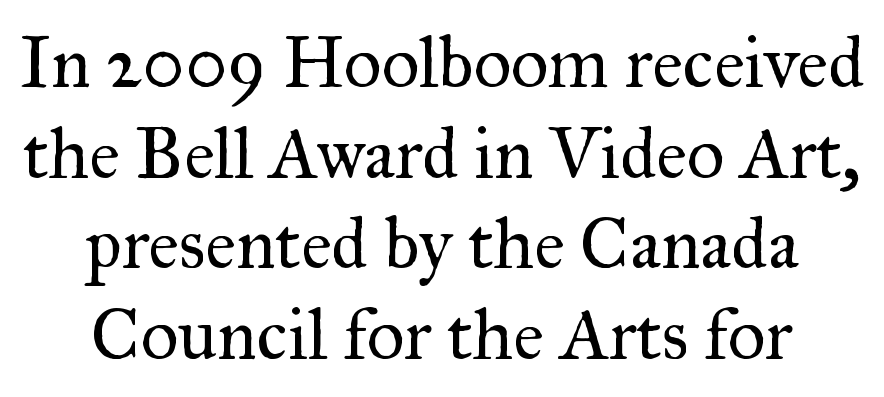
{"serif": "yes", "italic": "no", "bold": "no", "weight": "regular", "width": "normal", "stroke_contrast": "medium", "x_height": "small", "monospaced": "no", "underline": "no", "align": "center", "line_spacing_ratio": 1.24, "letter_spacing": "normal", "letter_spacing_em": 0.0, "glyph_px": 73}
